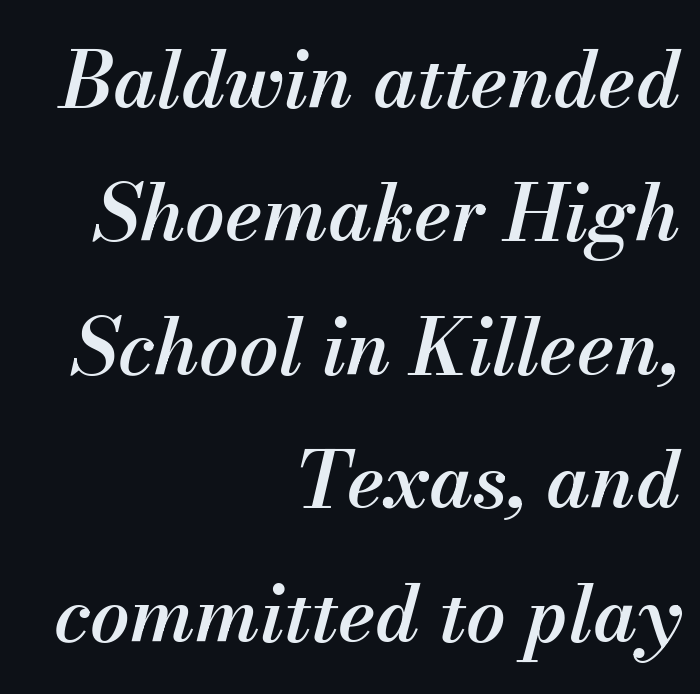
The image shows 78 px semibold type, italic (leaning right); set right-aligned, line spacing 1.71x, normal letter spacing, not underlined; medium stroke contrast and a small x-height.
